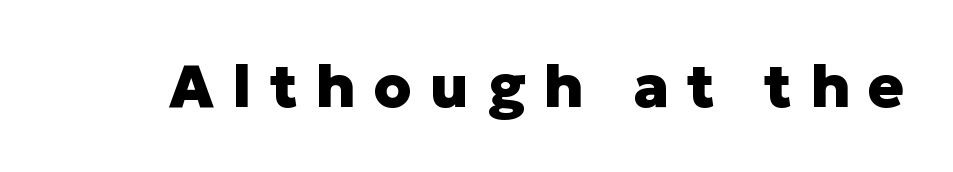
The image shows 60 px heavy sans-serif type, upright; set unusually wide letter spacing (+0.3 em), not underlined; low stroke contrast and a medium x-height.
